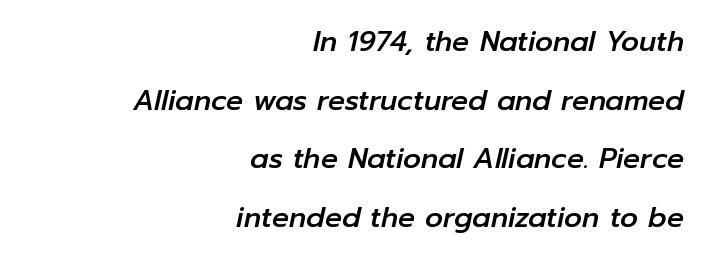
Tracking value appears to be zero — textbook default spacing. Observe the lean: these are italic letterforms. Horizontal alignment here is rightward, an uncommon choice for prose. Character widths vary here, with narrow letters taking less room than wide ones. Vertically, the passage feels expansive, rows floating well apart.
